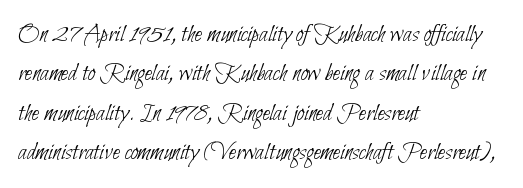
{"bold": "no", "underline": "no", "align": "left", "line_spacing": "normal", "line_spacing_ratio": 1.51, "letter_spacing": "normal", "letter_spacing_em": 0.0, "glyph_px": 26}
